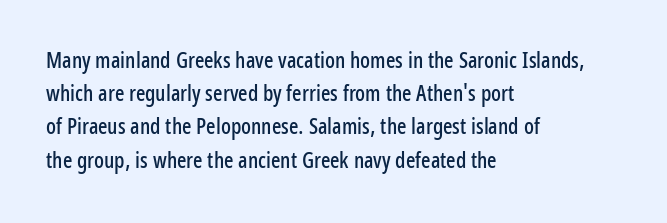
{"italic": "no", "underline": "no", "align": "left", "line_spacing": "normal", "line_spacing_ratio": 1.51, "letter_spacing": "normal", "letter_spacing_em": 0.0, "glyph_px": 22}
